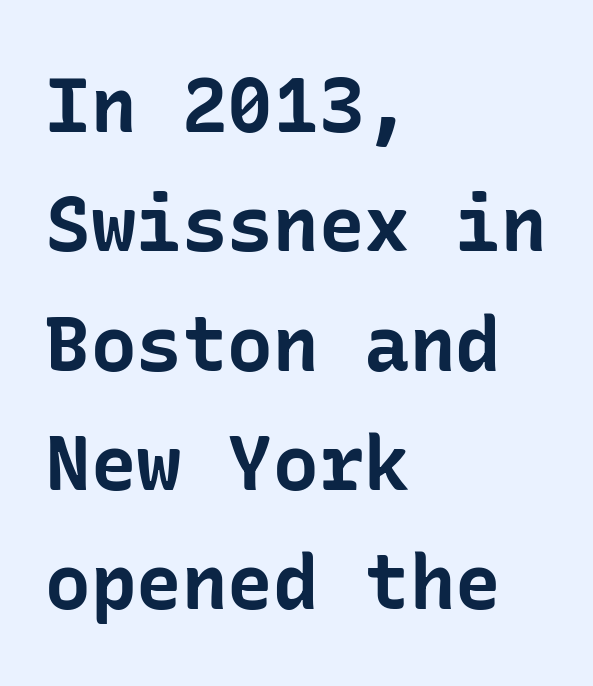
{"serif": "no", "italic": "no", "bold": "yes", "weight": "bold", "width": "normal", "stroke_contrast": "low", "x_height": "medium", "underline": "no", "align": "left", "line_spacing": "normal", "line_spacing_ratio": 1.57, "letter_spacing": "normal", "letter_spacing_em": 0.0, "glyph_px": 76}
